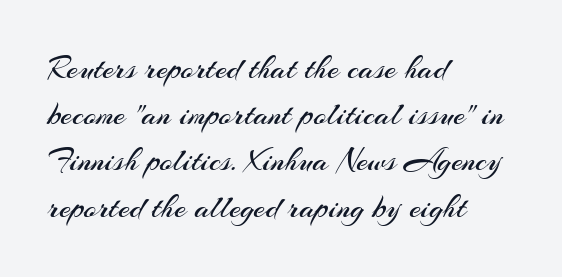
Q: Is the text bold? A: No.
Q: Is the text italic (slanted)? A: Yes.
Q: Is the typeface a serif or a sans-serif typeface? A: Sans-serif.
Q: Is the text underlined? A: No.
Q: How is the paragraph aligned? A: Left-aligned.
Q: Is the spacing between letters normal or unusually wide? A: Normal.
Q: Is the spacing between lines tight, normal or loose? A: Normal.
Q: Width (condensed, normal, or wide)? A: Normal.
Q: Stroke contrast? A: Medium.
Q: x-height? A: Small.
Q: Monospaced? A: No.
